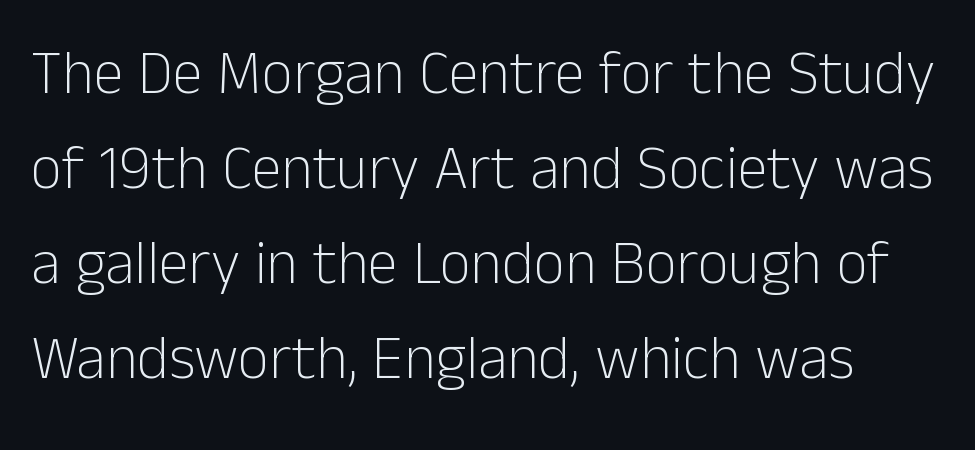
Nope, no serifs anywhere on these letters. This is the regular roman posture of the typeface. The space between consecutive lines is moderate. No extra ink here — the face is not bold. The rendering keeps characters at their native spacing. Think of a printed novel: that variable character pitch is what you see here.
